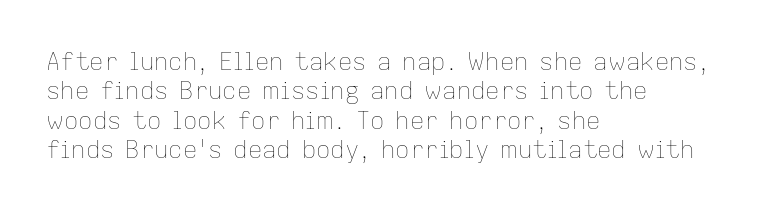
{"italic": "no", "bold": "no", "underline": "no", "align": "left", "line_spacing_ratio": 1.22, "letter_spacing": "normal", "letter_spacing_em": 0.0, "glyph_px": 24}
